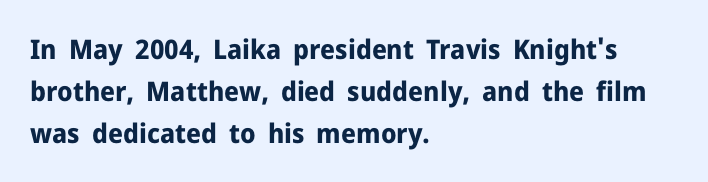
{"italic": "no", "bold": "yes", "underline": "no", "align": "left", "line_spacing": "normal", "line_spacing_ratio": 1.56, "letter_spacing": "normal", "letter_spacing_em": 0.0, "glyph_px": 27}
